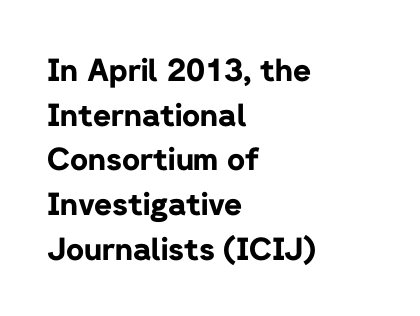
Q: Is the text bold? A: Yes.
Q: Is the text italic (slanted)? A: No, it is upright.
Q: Is the typeface a serif or a sans-serif typeface? A: Sans-serif.
Q: Is the text underlined? A: No.
Q: How is the paragraph aligned? A: Left-aligned.
Q: Is the spacing between letters normal or unusually wide? A: Normal.
Q: Is the spacing between lines tight, normal or loose? A: Normal.
Q: Width (condensed, normal, or wide)? A: Normal.
Q: Stroke contrast? A: Low.
Q: x-height? A: Medium.
Q: Monospaced? A: No.
